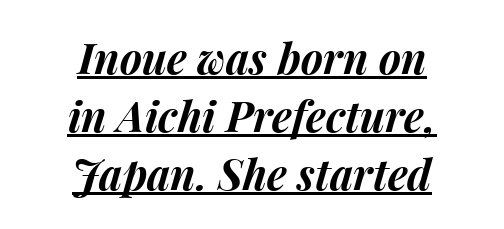
Q: Is the text bold? A: Yes.
Q: Is the text italic (slanted)? A: Yes, it leans right by about 15 degrees.
Q: Is the text underlined? A: Yes.
Q: How is the paragraph aligned? A: Centered.
Q: Is the spacing between letters normal or unusually wide? A: Normal.
Q: Is the spacing between lines tight, normal or loose? A: Normal.
Q: Width (condensed, normal, or wide)? A: Normal.
Q: Stroke contrast? A: Medium.
Q: x-height? A: Medium.
Q: Monospaced? A: No.
